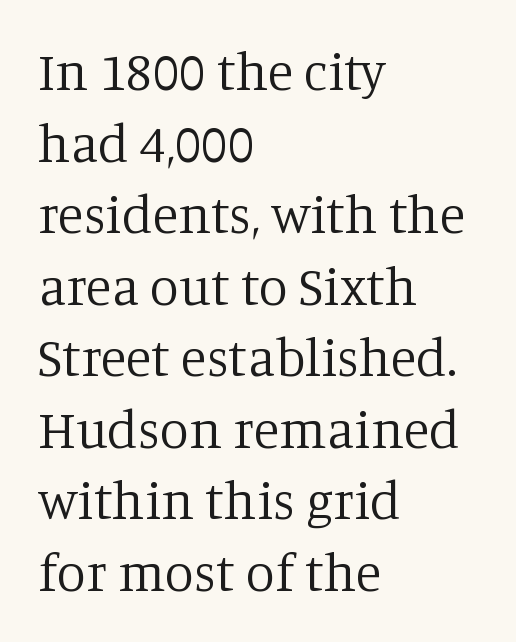
Is the type heavy? It reads as light-to-regular instead. A serif font was chosen for this passage. These lines keep a tight, regular rhythm from letter to letter. Notice how descenders clear the ascenders below comfortably — that's standard leading.
